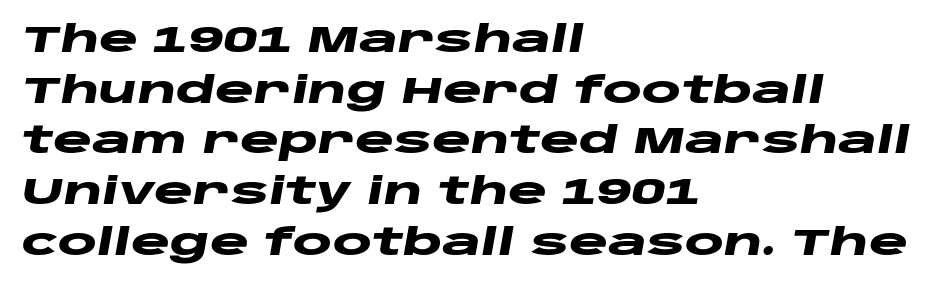
Quick note: interline space is typical. Default kerning and tracking; the words read as compact shapes. The passage shown is not underscored anywhere. The sample has been set heavy, in full bold. The text block is weighted toward the left margin, trailing off unevenly rightward. Would a proofreader flag this as italicized? Yes.
